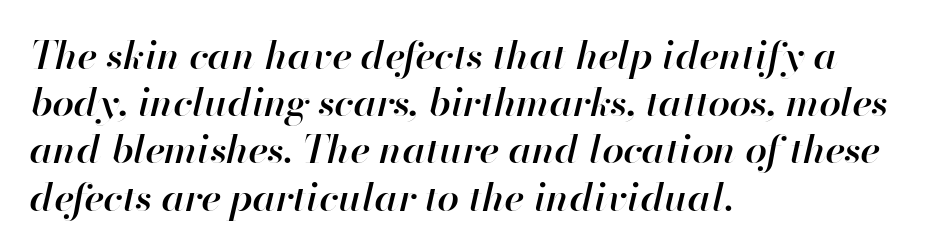
The image shows 39 px semibold type, italic (leaning right); set left-aligned, line spacing 1.21x, normal letter spacing, not underlined; high stroke contrast and a small x-height.
